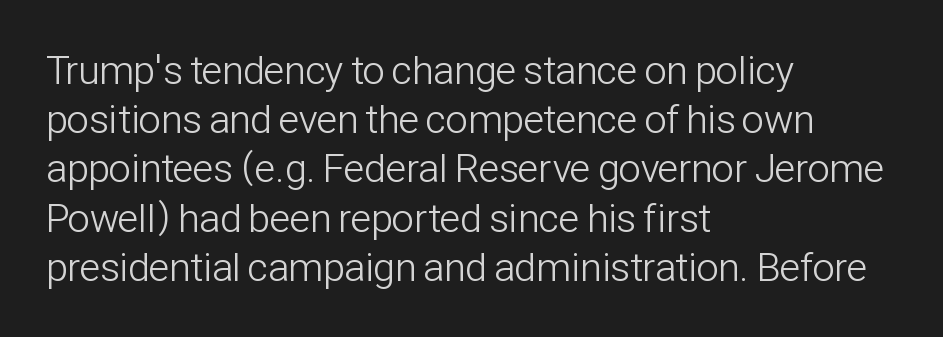
The image shows 40 px light, condensed sans-serif type, upright; set left-aligned, line spacing 1.23x, normal letter spacing, not underlined; low stroke contrast and a medium x-height.
